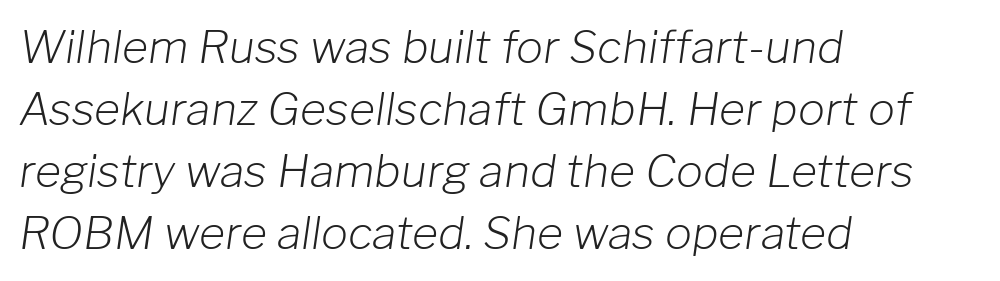
The image shows 45 px light type, italic (leaning right); set left-aligned, normal line spacing (1.38x), normal letter spacing, not underlined; low stroke contrast and a medium x-height.
